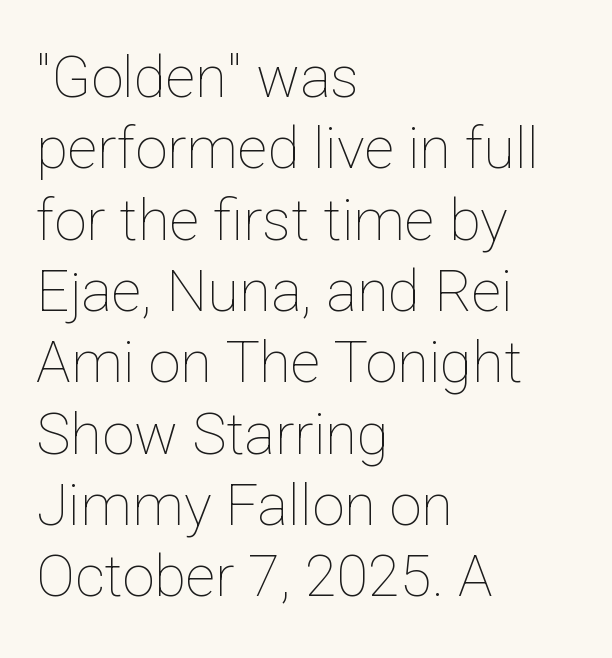
Q: Is the text bold? A: No.
Q: Is the text italic (slanted)? A: No, it is upright.
Q: Is the text underlined? A: No.
Q: How is the paragraph aligned? A: Left-aligned.
Q: Is the spacing between letters normal or unusually wide? A: Normal.
Q: Width (condensed, normal, or wide)? A: Normal.
Q: Stroke contrast? A: Low.
Q: x-height? A: Medium.
Q: Monospaced? A: No.
